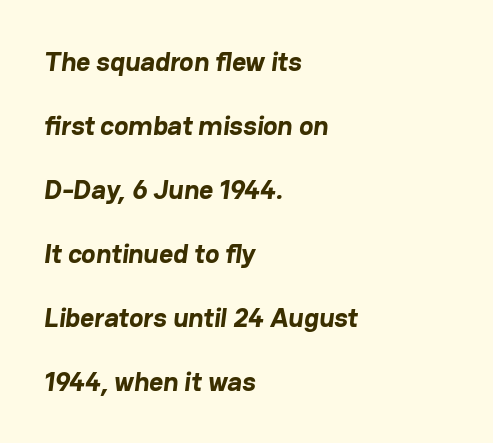
Students, note that the glyphs here touch the page at normal intervals. Bold? Absolutely — the strokes are thick and heavy. The space beneath each line is pristine and unruled. The paragraph shown leans on its left margin. Compared with typical paragraphs, the rows here are farther apart.
